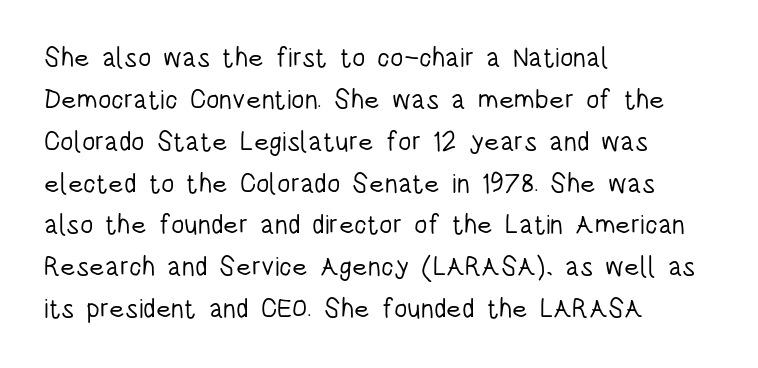
Q: Is the text bold? A: No.
Q: Is the text italic (slanted)? A: No, it is upright.
Q: Is the text underlined? A: No.
Q: How is the paragraph aligned? A: Left-aligned.
Q: Is the spacing between letters normal or unusually wide? A: Normal.
Q: Is the spacing between lines tight, normal or loose? A: Normal.
